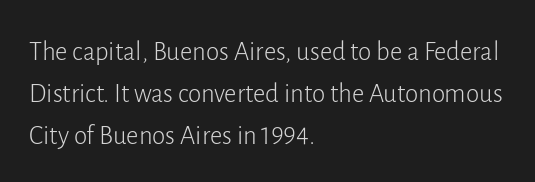
Anything drawn beneath the words? Only blank space. Each word holds together tightly as a unit, with standard inter-letter gaps. Each stroke keeps to a modest, everyday thickness or less. Normally led — the rows are evenly, conventionally spaced. In CSS terms this would be text-align: left. Does the lettering tilt? It doesn't — this is upright.
